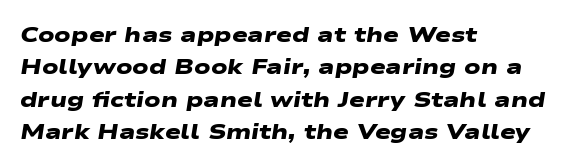
{"bold": "yes", "underline": "no", "align": "left", "line_spacing": "normal", "line_spacing_ratio": 1.54, "letter_spacing": "normal", "letter_spacing_em": 0.0, "glyph_px": 21}
